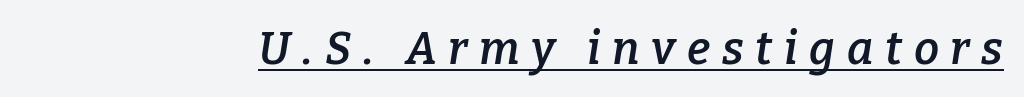
The image shows 45 px semibold serif type, italic (leaning right); set unusually wide letter spacing (+0.26 em), underlined; low stroke contrast and a medium x-height.
